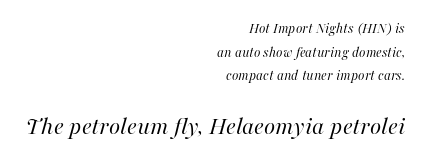
{"italic": "yes", "lean": "right", "slant_degrees": 16, "bold": "no", "underline": "no", "align": "right", "line_spacing": "normal", "line_spacing_ratio": 1.57, "letter_spacing": "normal", "letter_spacing_em": 0.0, "larger_block": "second", "size_ratio": 1.73, "glyph_px": 26}
